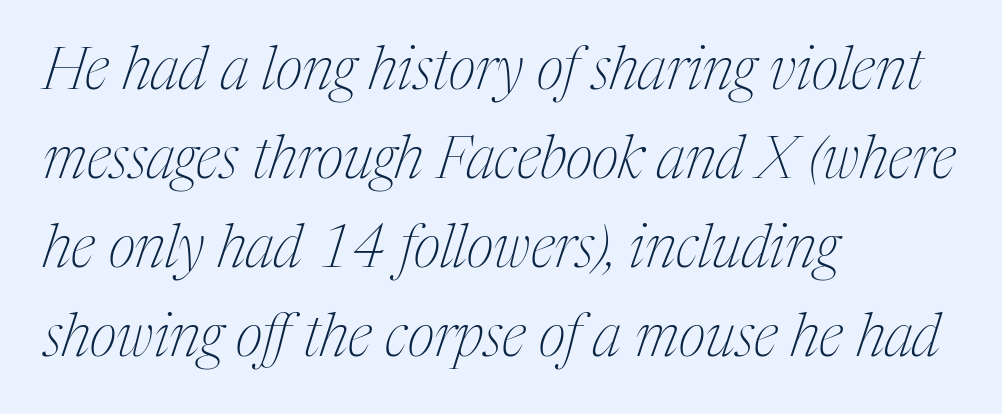
{"serif": "yes", "italic": "yes", "lean": "right", "slant_degrees": 17, "bold": "no", "weight": "thin", "width": "condensed", "stroke_contrast": "medium", "x_height": "medium", "monospaced": "no", "underline": "no", "align": "left", "line_spacing": "normal", "line_spacing_ratio": 1.51, "letter_spacing": "normal", "letter_spacing_em": 0.0, "glyph_px": 59}
